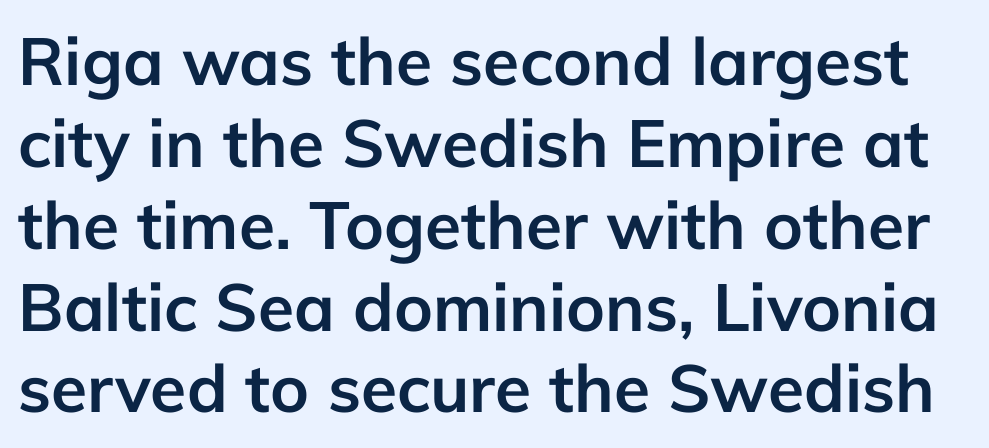
Students, this is bold: see how much ink each stroke carries. Font category for this specimen: sans-serif. These lines are rendered in a variable-pitch font. The tracking reads as untouched default to a designer's eye. Type without underlining. Characters remain perfectly vertical along every line.
